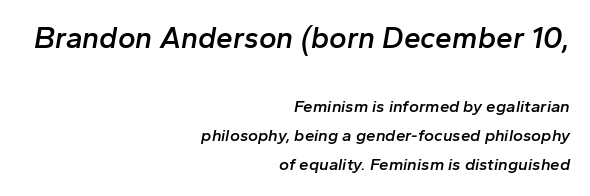
The image shows 30 px semibold type, italic (leaning right); set right-aligned, line spacing 1.72x, normal letter spacing, not underlined; the first (top) block is 1.76x larger; low stroke contrast and a medium x-height.
